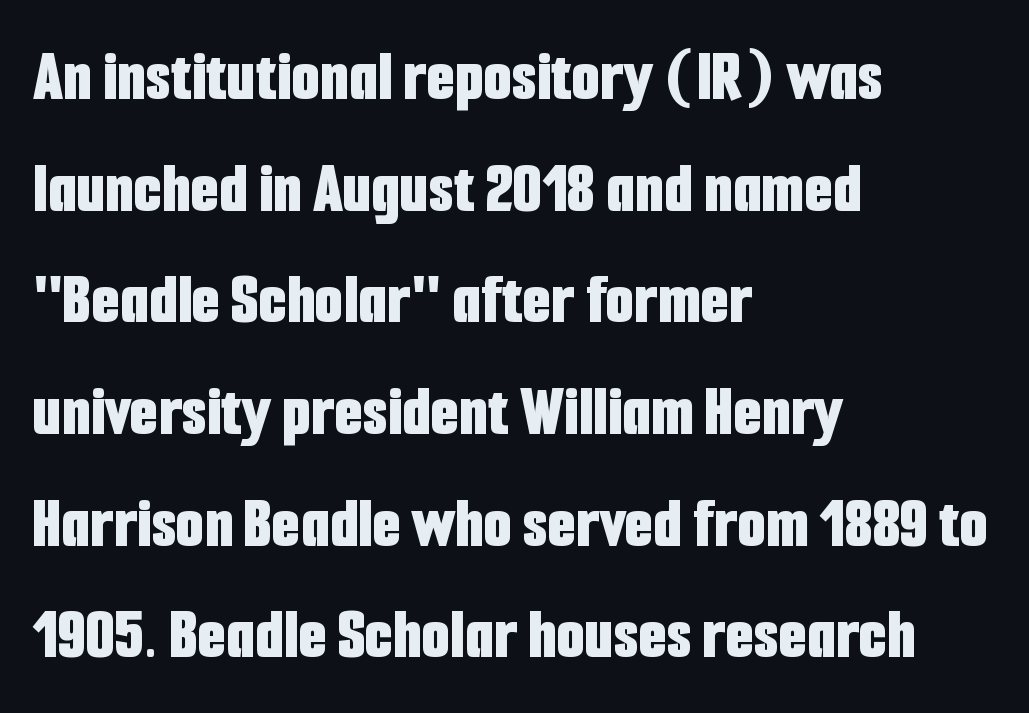
Q: Is the text bold? A: Yes.
Q: Is the text italic (slanted)? A: No, it is upright.
Q: Is the typeface a serif or a sans-serif typeface? A: Sans-serif.
Q: Is the text underlined? A: No.
Q: How is the paragraph aligned? A: Left-aligned.
Q: Is the spacing between letters normal or unusually wide? A: Normal.
Q: Is the spacing between lines tight, normal or loose? A: Normal.
Q: Width (condensed, normal, or wide)? A: Condensed.
Q: Stroke contrast? A: Low.
Q: x-height? A: Medium.
Q: Monospaced? A: No.
